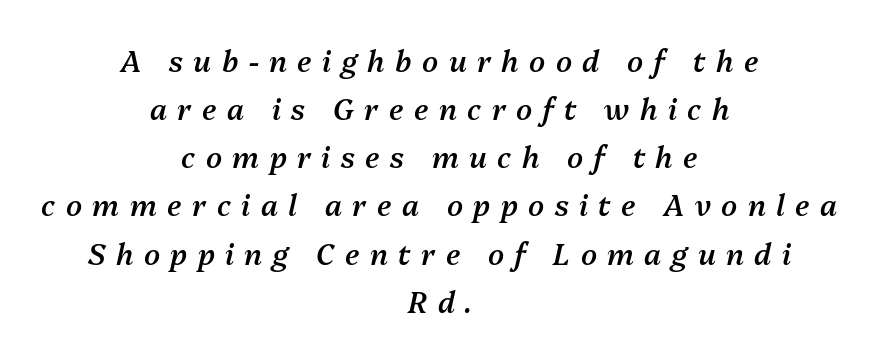
The image shows 29 px semibold type, italic (leaning right); set centered, normal line spacing (1.66x), unusually wide letter spacing (+0.36 em), not underlined; medium stroke contrast and a medium x-height.
